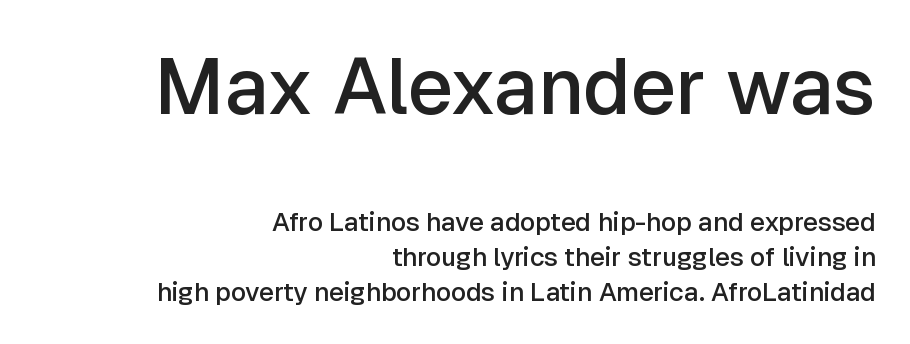
A flush-right, rag-left setting is used for this passage. Normally led — the rows are evenly, conventionally spaced. Nope, no serifs anywhere on these letters. Compare the two chunks: the upper has the greater cap height.
